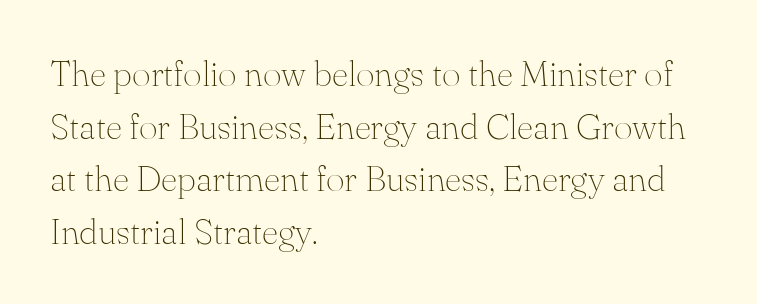
The image shows 36 px thin serif type, upright; set left-aligned, normal line spacing (1.46x), normal letter spacing, not underlined; medium stroke contrast and a small x-height.
